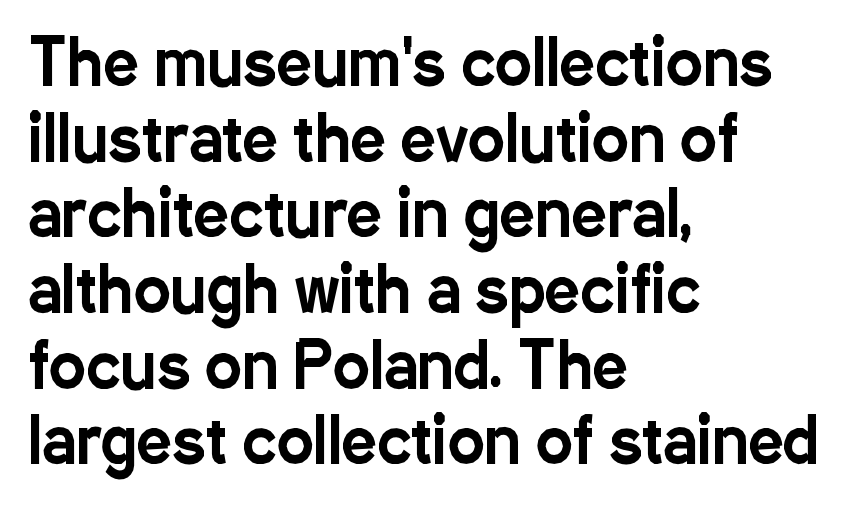
The image shows 62 px condensed sans-serif type, upright; set left-aligned, line spacing 1.22x, normal letter spacing, not underlined; low stroke contrast and a medium x-height.
